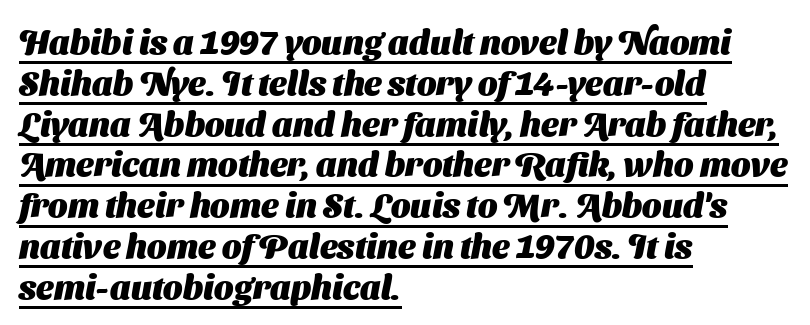
{"serif": "no", "bold": "yes", "weight": "heavy", "width": "normal", "stroke_contrast": "medium", "x_height": "medium", "monospaced": "no", "underline": "yes", "align": "left", "line_spacing_ratio": 1.2, "letter_spacing": "normal", "letter_spacing_em": 0.0, "glyph_px": 34}
